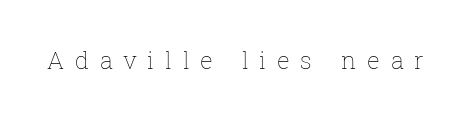
The passage shown is not underscored anywhere. Every stem runs plumb, perpendicular to the baseline. Weight class: somewhere from thin through regular. Is the letter spacing exaggerated? Yes — the characters are pushed far apart.
